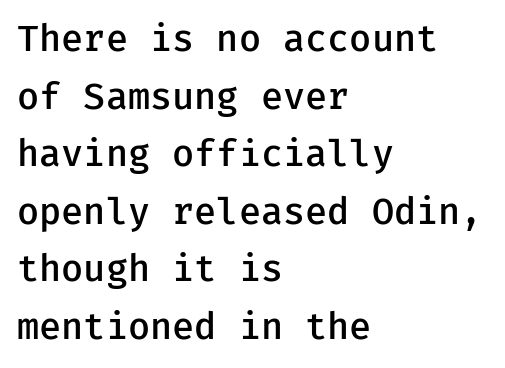
You could call the tracking neutral — neither tight nor loose. Does the lettering tilt? It doesn't — this is upright. Unlike a traditional serif, this face leaves its strokes unadorned. Nobody drew a line under any word here. The compositor pushed each line to the left boundary. Summary of weight: moderately heavy, a semibold.
